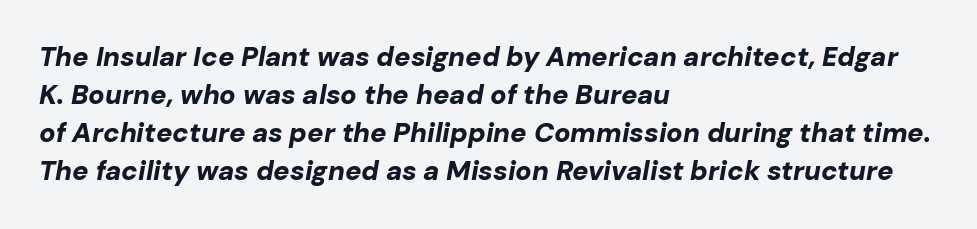
The image shows 27 px bold type, italic (leaning right); set left-aligned, normal line spacing (1.41x), normal letter spacing, not underlined.
